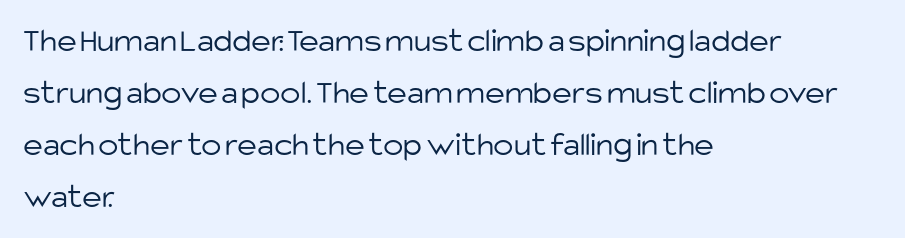
Quick note: underline off. Quick note: not italic, upright. The characters display no serif detailing; their extremities are plain. Line starts are locked; line ends wander. Notice how descenders clear the ascenders below comfortably — that's standard leading. Varying glyph widths throughout — classic text-font behaviour.
